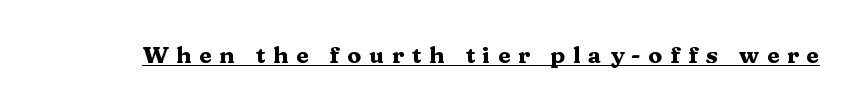
The image shows 23 px bold type, upright; set unusually wide letter spacing (+0.34 em), underlined.
